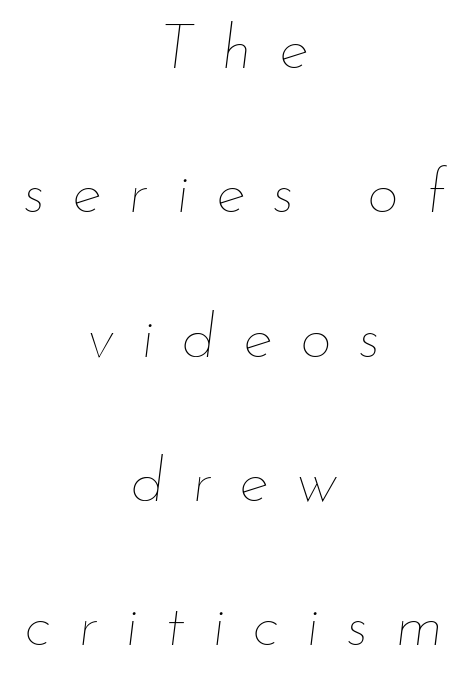
{"italic": "yes", "lean": "right", "slant_degrees": 7, "bold": "no", "weight": "thin", "width": "normal", "stroke_contrast": "low", "x_height": "small", "monospaced": "no", "underline": "no", "align": "center", "line_spacing": "loose", "line_spacing_ratio": 2.29, "letter_spacing": "wide", "letter_spacing_em": 0.43, "glyph_px": 63}
